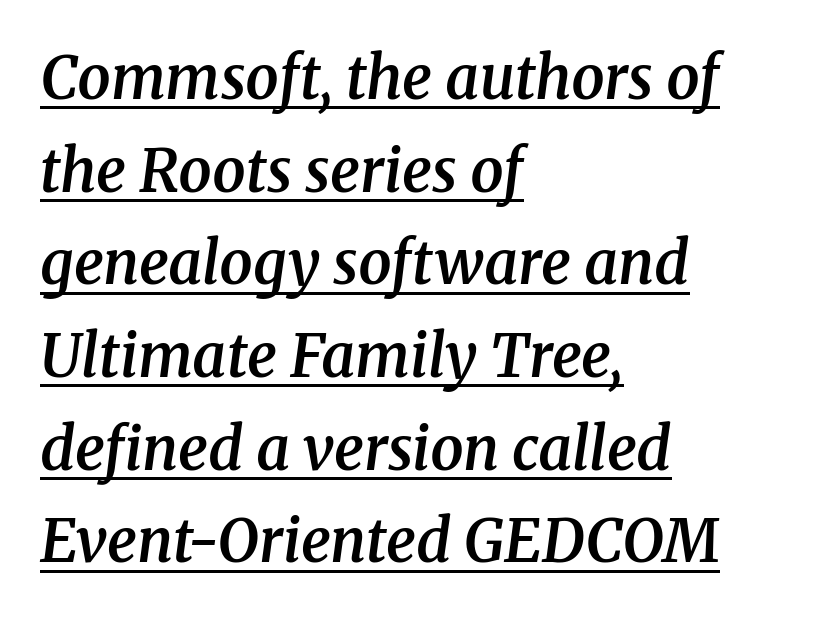
Q: Is the text bold? A: Semi-bold.
Q: Is the text italic (slanted)? A: Yes, it leans right by about 8 degrees.
Q: Is the typeface a serif or a sans-serif typeface? A: Serif.
Q: Is the text underlined? A: Yes.
Q: How is the paragraph aligned? A: Left-aligned.
Q: Is the spacing between letters normal or unusually wide? A: Normal.
Q: Is the spacing between lines tight, normal or loose? A: Normal.
Q: Width (condensed, normal, or wide)? A: Normal.
Q: Stroke contrast? A: Medium.
Q: x-height? A: Medium.
Q: Monospaced? A: No.
